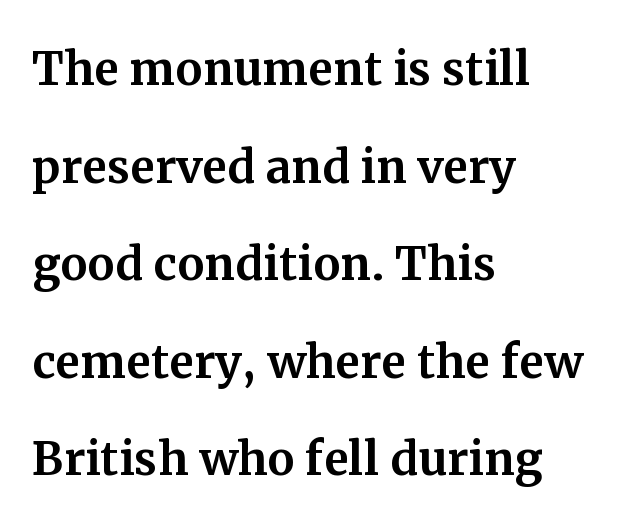
These lines sit exactly where default settings would place them. Little horizontal feet cap the strokes, marking this as serif type. Caption: multi-line text, flush left, ragged right. A typesetter would call this proportional, since set widths differ per character. The passage shown is not underscored anywhere. The specimen reads as upright at a glance.
